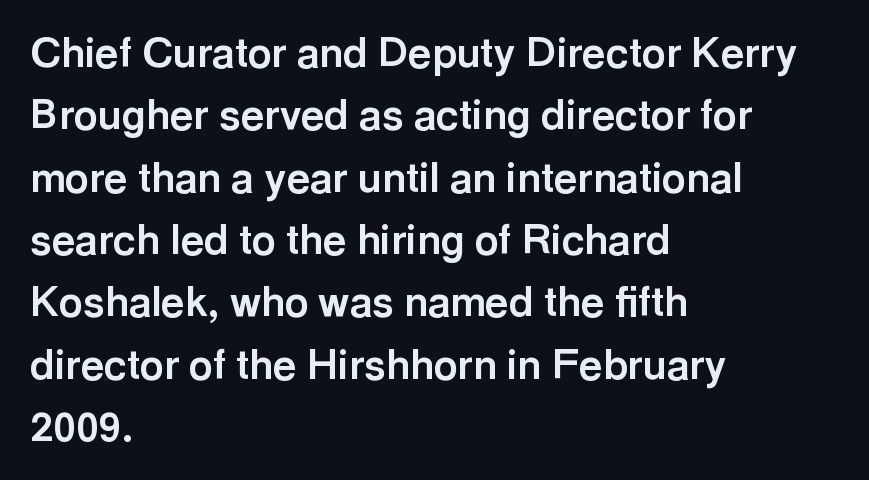
Interline gaps are of average width in this sample. Nope, not italic — everything's standing straight. To sum up the face: it is a sans, with no serifs. Just letters on the line, the space beneath them empty. Does the weight exceed regular? Yes, all the way to bold. This sample is left-justified, so line endings fall wherever the words run out.
